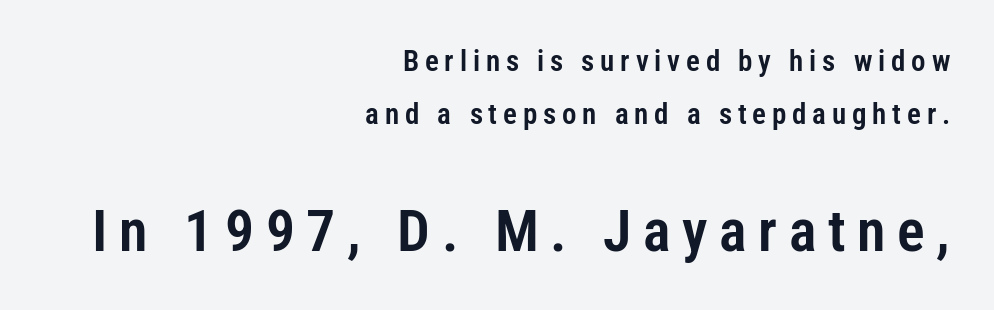
{"serif": "no", "italic": "no", "width": "condensed", "stroke_contrast": "low", "x_height": "medium", "monospaced": "no", "underline": "no", "align": "right", "line_spacing_ratio": 1.83, "letter_spacing": "wide", "letter_spacing_em": 0.2, "larger_block": "second", "size_ratio": 2.0, "glyph_px": 58}
